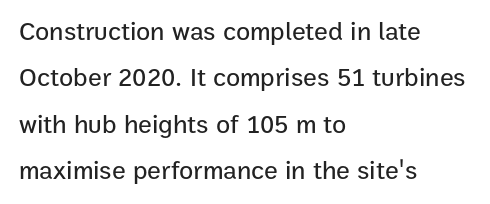
{"italic": "no", "underline": "no", "align": "left", "line_spacing_ratio": 1.78, "letter_spacing": "normal", "letter_spacing_em": 0.0, "glyph_px": 26}
